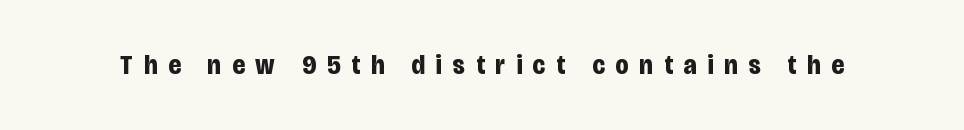
{"italic": "no", "bold": "yes", "underline": "no", "letter_spacing": "wide", "letter_spacing_em": 0.41, "glyph_px": 27}
